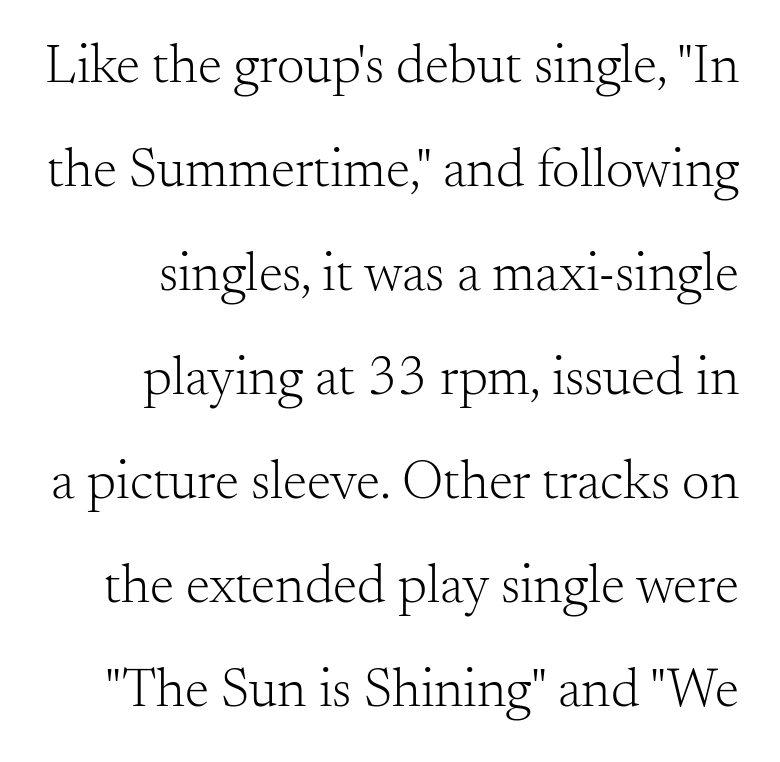
{"serif": "yes", "italic": "no", "bold": "no", "weight": "light", "width": "normal", "stroke_contrast": "medium", "x_height": "small", "monospaced": "no", "underline": "no", "line_spacing_ratio": 1.89, "letter_spacing": "normal", "letter_spacing_em": 0.0, "glyph_px": 55}
